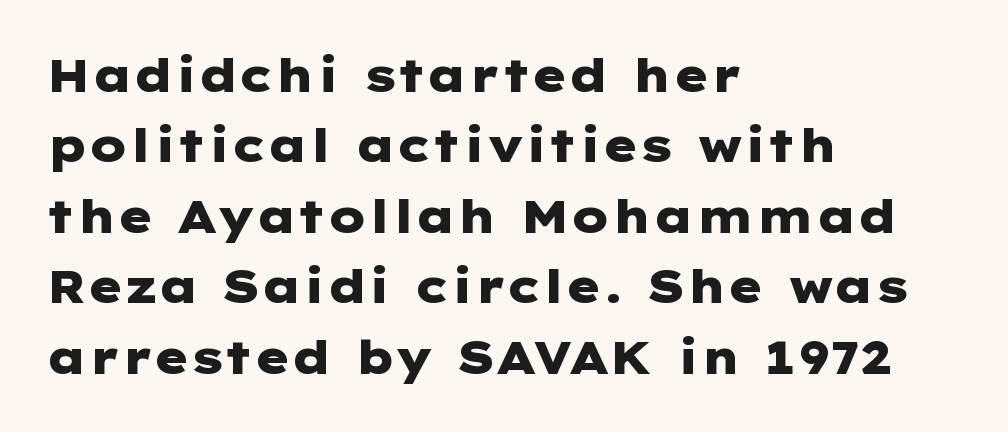
Q: Is the text bold? A: Yes.
Q: Is the text italic (slanted)? A: No, it is upright.
Q: Is the typeface a serif or a sans-serif typeface? A: Sans-serif.
Q: Is the text underlined? A: No.
Q: How is the paragraph aligned? A: Left-aligned.
Q: Is the spacing between letters normal or unusually wide? A: Normal.
Q: Is the spacing between lines tight, normal or loose? A: Normal.
Q: Width (condensed, normal, or wide)? A: Wide.
Q: Stroke contrast? A: Low.
Q: x-height? A: Medium.
